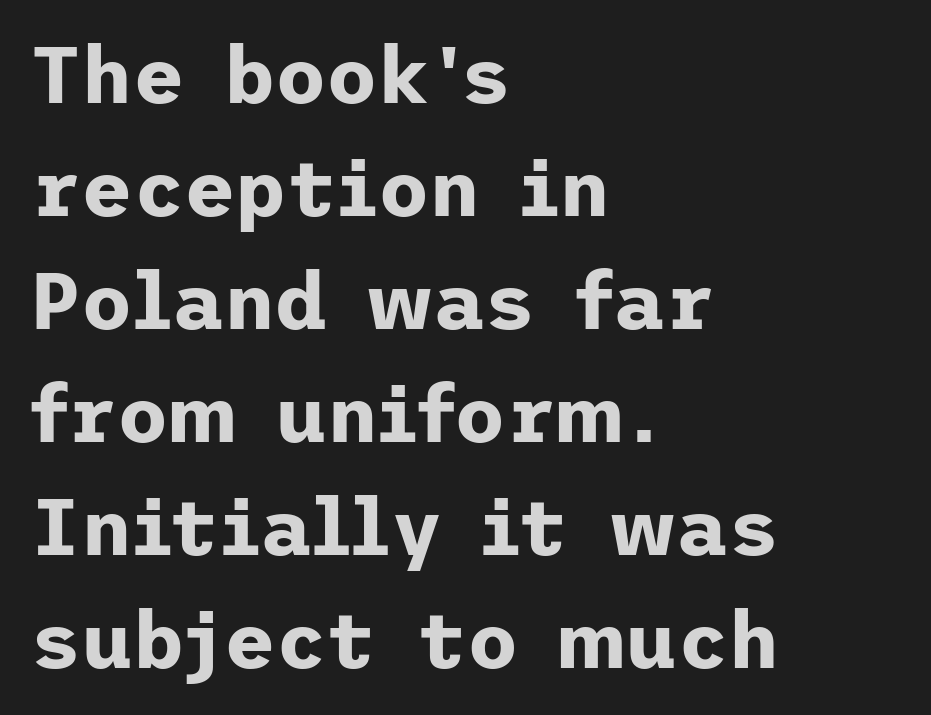
Ascenders rise straight up at ninety degrees. Characters follow at the spacing the type designer built in. This sample is left-justified, so line endings fall wherever the words run out. Font category for this specimen: sans-serif. Thick stems and heavy bowls — unmistakably bold.
